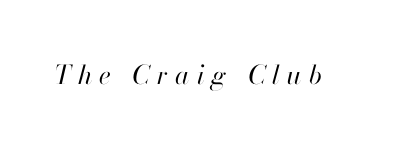
Q: Is the text bold? A: No.
Q: Is the text italic (slanted)? A: Yes, it leans right by about 13 degrees.
Q: Is the text underlined? A: No.
Q: Is the spacing between letters normal or unusually wide? A: Unusually wide.
